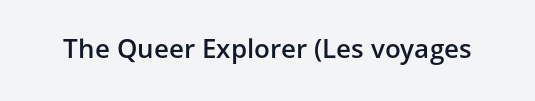
Ascenders rise straight up at ninety degrees. The typesetting leans somewhat heavy: a semibold. Observe the ordinary spacing: letters are neighbours, not strangers. Only glyphs here, with clear space below each row.
